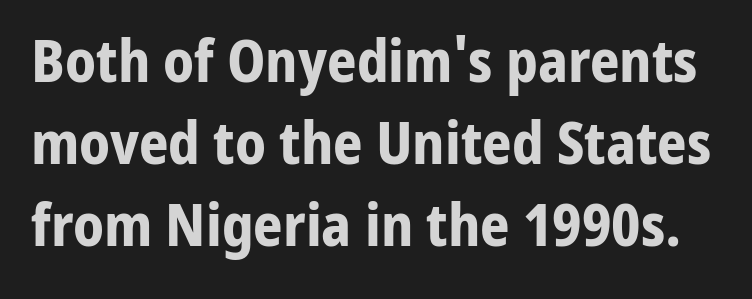
The image shows 58 px bold sans-serif type, upright; set normal line spacing (1.41x), normal letter spacing, not underlined; low stroke contrast and a medium x-height.
